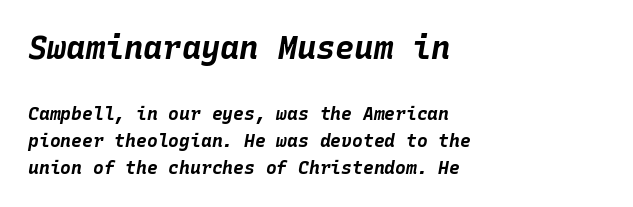
Q: Is the text bold? A: Yes.
Q: Is the text italic (slanted)? A: Yes, it leans right by about 10 degrees.
Q: Is the text underlined? A: No.
Q: How is the paragraph aligned? A: Left-aligned.
Q: Is the spacing between letters normal or unusually wide? A: Normal.
Q: Is the spacing between lines tight, normal or loose? A: Normal.
Q: Which block of text is set in a larger size, the first (top) or the second (bottom)? A: The first (top) one.
Q: Width (condensed, normal, or wide)? A: Normal.
Q: Stroke contrast? A: Low.
Q: x-height? A: Large.
Q: Monospaced? A: Yes.
